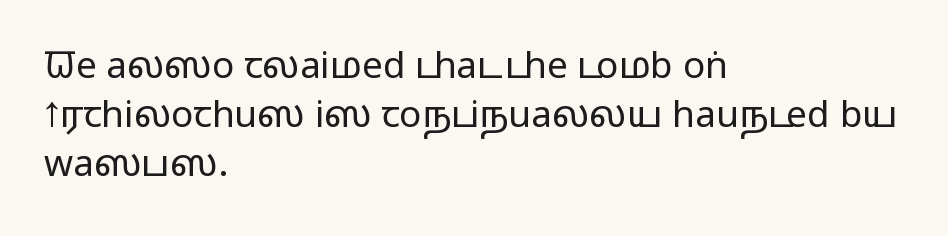
Q: Is the text bold? A: No.
Q: Is the text italic (slanted)? A: No, it is upright.
Q: Is the typeface a serif or a sans-serif typeface? A: Sans-serif.
Q: Is the text underlined? A: No.
Q: How is the paragraph aligned? A: Left-aligned.
Q: Is the spacing between letters normal or unusually wide? A: Normal.
Q: Is the spacing between lines tight, normal or loose? A: Normal.
Q: Width (condensed, normal, or wide)? A: Wide.
Q: Stroke contrast? A: Low.
Q: x-height? A: Medium.
Q: Monospaced? A: No.
